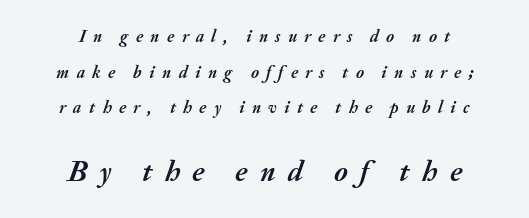
Q: Is the text bold? A: Yes.
Q: Is the text italic (slanted)? A: Yes, it leans right by about 20 degrees.
Q: Is the text underlined? A: No.
Q: How is the paragraph aligned? A: Centered.
Q: Is the spacing between letters normal or unusually wide? A: Unusually wide.
Q: Is the spacing between lines tight, normal or loose? A: Loose.
Q: Which block of text is set in a larger size, the first (top) or the second (bottom)? A: The second (bottom) one.
Q: Width (condensed, normal, or wide)? A: Normal.
Q: Stroke contrast? A: Medium.
Q: x-height? A: Medium.
Q: Monospaced? A: No.
